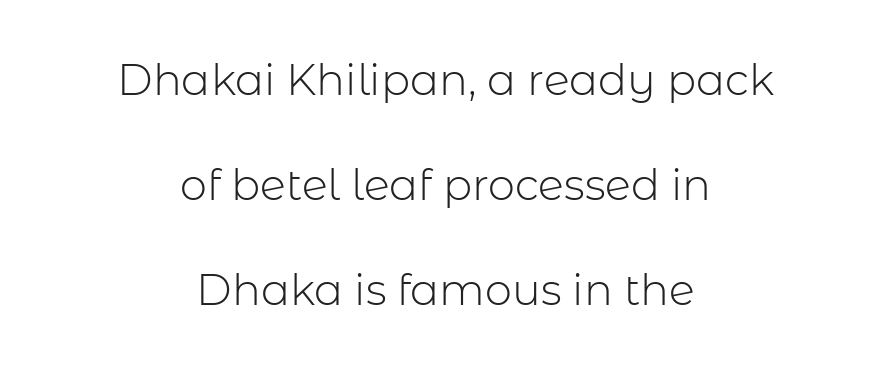
Q: Is the text bold? A: No.
Q: Is the text italic (slanted)? A: No, it is upright.
Q: Is the typeface a serif or a sans-serif typeface? A: Sans-serif.
Q: Is the text underlined? A: No.
Q: How is the paragraph aligned? A: Centered.
Q: Is the spacing between letters normal or unusually wide? A: Normal.
Q: Is the spacing between lines tight, normal or loose? A: Loose.
Q: Width (condensed, normal, or wide)? A: Normal.
Q: Stroke contrast? A: Low.
Q: x-height? A: Medium.
Q: Monospaced? A: No.
